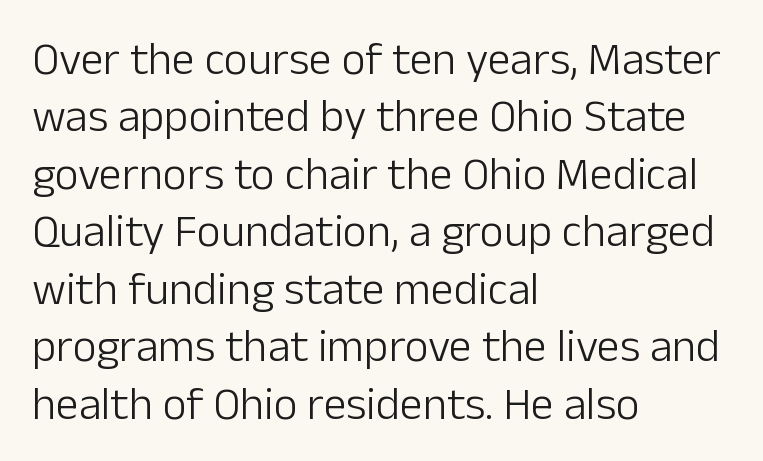
Q: Is the text bold? A: No.
Q: Is the text italic (slanted)? A: No, it is upright.
Q: Is the typeface a serif or a sans-serif typeface? A: Sans-serif.
Q: Is the text underlined? A: No.
Q: How is the paragraph aligned? A: Left-aligned.
Q: Is the spacing between letters normal or unusually wide? A: Normal.
Q: Is the spacing between lines tight, normal or loose? A: Normal.
Q: Width (condensed, normal, or wide)? A: Normal.
Q: Stroke contrast? A: Low.
Q: x-height? A: Medium.
Q: Monospaced? A: No.
